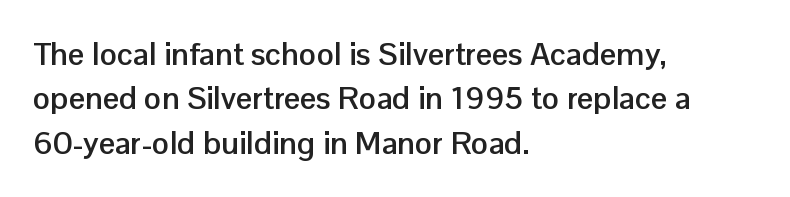
{"serif": "no", "italic": "no", "bold": "yes", "weight": "semibold", "width": "normal", "stroke_contrast": "low", "x_height": "medium", "monospaced": "no", "underline": "no", "align": "left", "line_spacing": "normal", "line_spacing_ratio": 1.39, "letter_spacing": "normal", "letter_spacing_em": 0.0, "glyph_px": 32}
